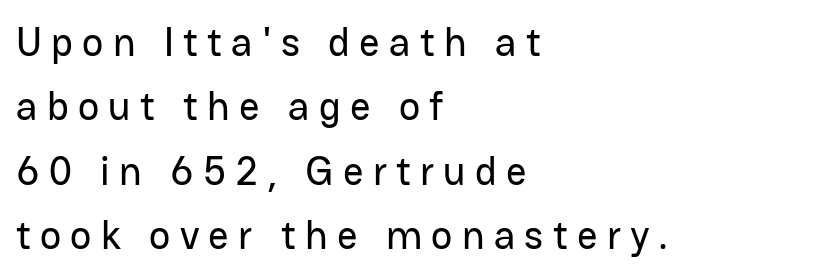
Do the characters align in a grid? No, the font is proportional. The glyphs are unaccompanied by any horizontal stroke below them. Unlike italic type, these characters show no tilt at all. The horizontal fit of the characters is loose and conspicuously gappy. No feet cap the strokes, marking this as sans-serif type. This block has exactly the height ordinary leading produces.
